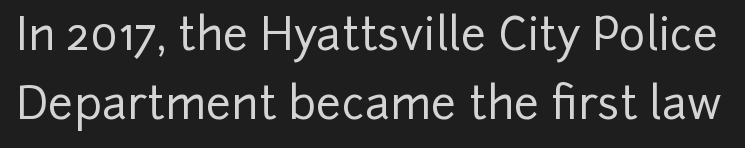
Q: Is the text italic (slanted)? A: No, it is upright.
Q: Is the typeface a serif or a sans-serif typeface? A: Sans-serif.
Q: Is the text underlined? A: No.
Q: Is the spacing between letters normal or unusually wide? A: Normal.
Q: Is the spacing between lines tight, normal or loose? A: Normal.
Q: Width (condensed, normal, or wide)? A: Normal.
Q: Stroke contrast? A: Low.
Q: x-height? A: Medium.
Q: Monospaced? A: No.
